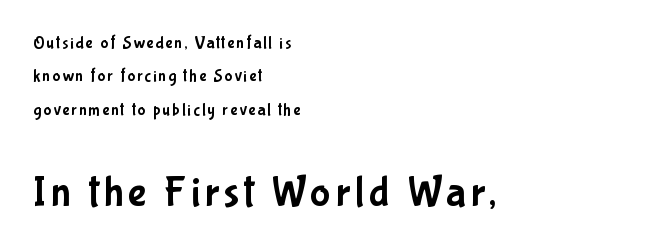
{"serif": "no", "italic": "no", "width": "condensed", "stroke_contrast": "low", "x_height": "medium", "monospaced": "no", "underline": "no", "align": "left", "line_spacing": "loose", "line_spacing_ratio": 1.97, "larger_block": "second", "size_ratio": 2.53, "glyph_px": 43}
